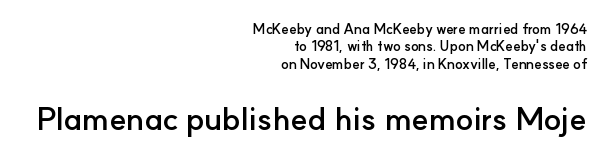
{"serif": "no", "italic": "no", "bold": "yes", "weight": "semibold", "width": "normal", "stroke_contrast": "low", "x_height": "small", "monospaced": "no", "underline": "no", "align": "right", "line_spacing_ratio": 1.24, "letter_spacing": "normal", "letter_spacing_em": 0.0, "larger_block": "second", "size_ratio": 2.29, "glyph_px": 32}
